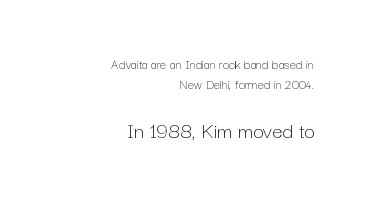
{"italic": "no", "bold": "no", "underline": "no", "align": "right", "line_spacing": "normal", "line_spacing_ratio": 1.45, "letter_spacing": "normal", "letter_spacing_em": 0.0, "larger_block": "second", "size_ratio": 1.64, "glyph_px": 23}
